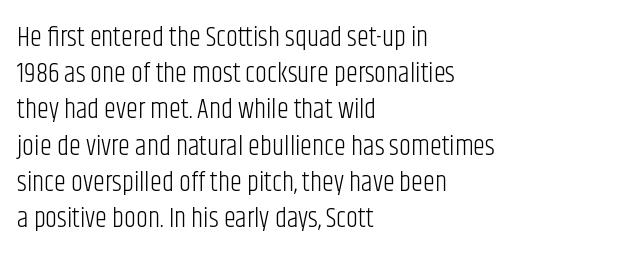
The strokes carry an ordinary text weight at most. Teacher's note: observe the even left margin — that is flush-left alignment. The lines sit at an ordinary, default distance from one another. Does extra space separate the letters? No, they use regular spacing. Posture: vertical. The specimen omits any rule beneath the text block's lines.
